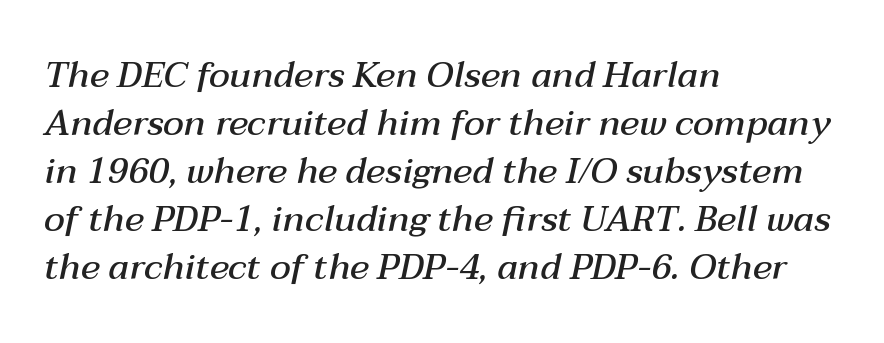
{"italic": "yes", "lean": "right", "slant_degrees": 12, "bold": "semi", "weight": "semibold", "width": "normal", "stroke_contrast": "medium", "x_height": "medium", "monospaced": "no", "underline": "no", "align": "left", "line_spacing": "normal", "line_spacing_ratio": 1.33, "letter_spacing": "normal", "letter_spacing_em": 0.0, "glyph_px": 36}
